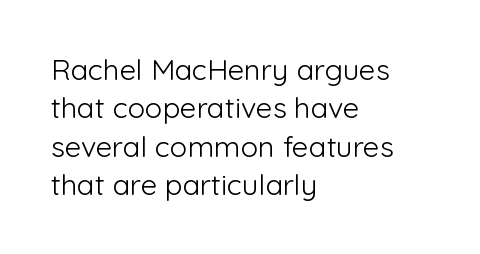
The image shows 29 px light sans-serif type, upright; set left-aligned, normal line spacing (1.32x), normal letter spacing, not underlined; low stroke contrast and a medium x-height.
